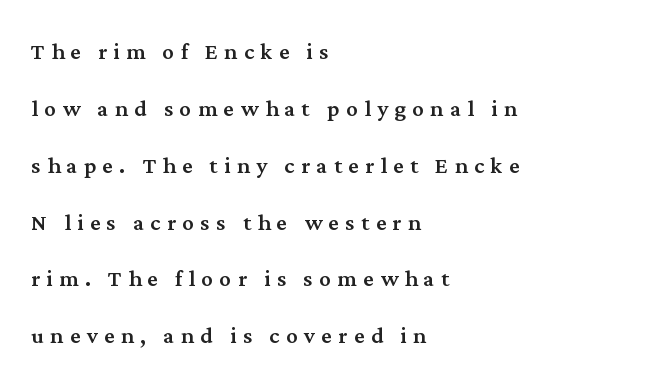
The image shows 29 px serif type, upright; set left-aligned, loose line spacing (1.96x), unusually wide letter spacing (+0.22 em), not underlined; medium stroke contrast and a medium x-height.
